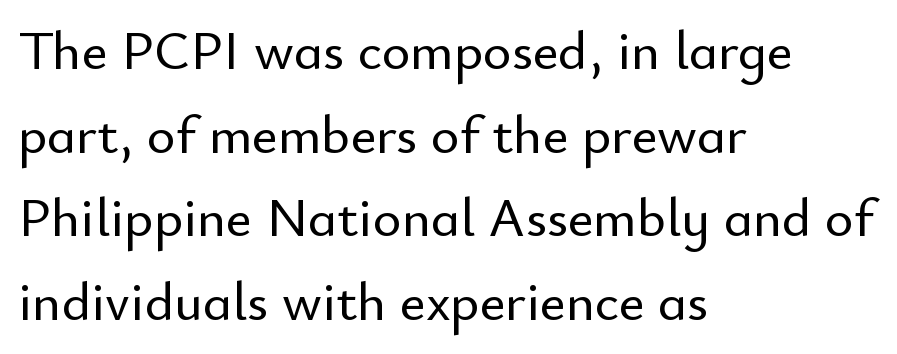
Q: Is the text italic (slanted)? A: No, it is upright.
Q: Is the typeface a serif or a sans-serif typeface? A: Sans-serif.
Q: Is the text underlined? A: No.
Q: How is the paragraph aligned? A: Left-aligned.
Q: Is the spacing between letters normal or unusually wide? A: Normal.
Q: Is the spacing between lines tight, normal or loose? A: Normal.
Q: Width (condensed, normal, or wide)? A: Normal.
Q: Stroke contrast? A: Low.
Q: x-height? A: Small.
Q: Monospaced? A: No.
